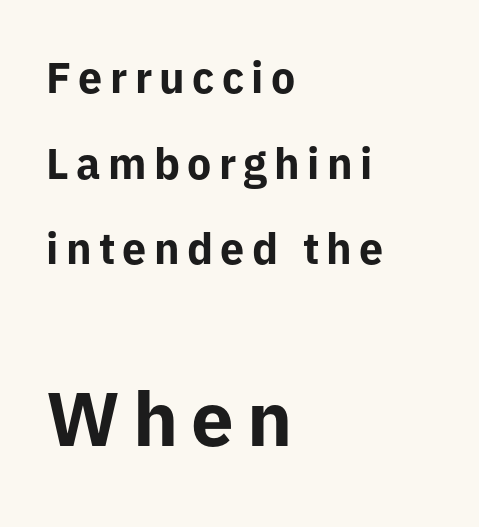
The baseline area is clear. The axis of the letterforms is exactly vertical. A great deal of white space separates one row of letters from the next. Looks like regular typesetting: each glyph gets only the width it needs. Font category for this specimen: sans-serif. Reading down the block, your eye returns to a fixed left position each line.
